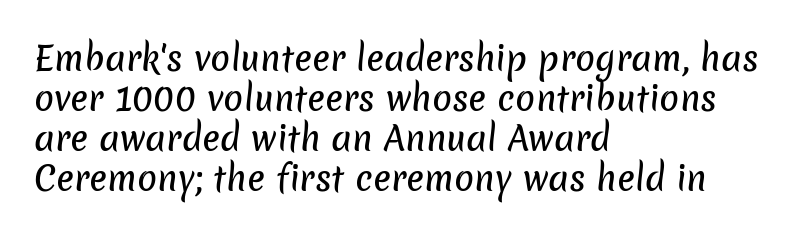
The paragraph shown leans on its left margin. What kind of face is this? One without serifs — a sans. Clear beneath every line of the passage. Varying glyph widths throughout — classic text-font behaviour. The horizontal fit of the characters is conventional and even.
